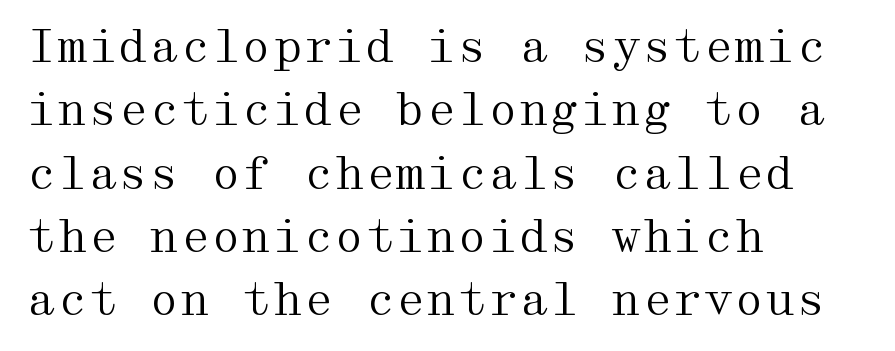
{"serif": "yes", "italic": "no", "bold": "no", "weight": "regular", "width": "wide", "stroke_contrast": "medium", "x_height": "medium", "underline": "no", "align": "left", "line_spacing": "normal", "line_spacing_ratio": 1.44, "letter_spacing": "normal", "letter_spacing_em": 0.0, "glyph_px": 44}
